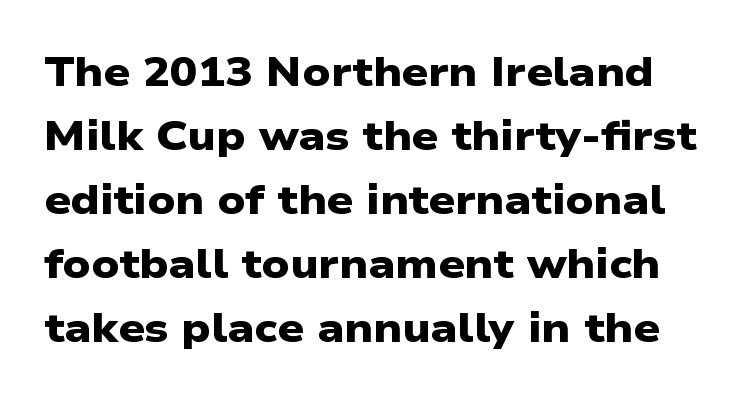
What stands out about the letter spacing? Nothing — it is the standard amount. The strip under each line holds only bare page. Character widths vary here, with narrow letters taking less room than wide ones. The passage shown is emphatically bold.
